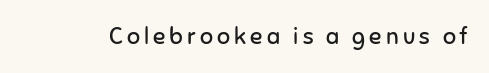
The image shows 23 px text type, upright; set not underlined.
